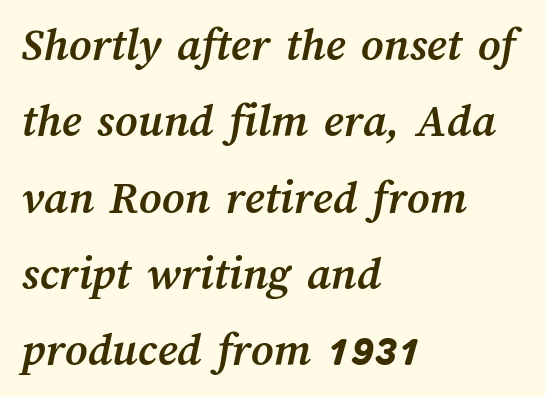
{"bold": "yes", "weight": "semibold", "width": "normal", "stroke_contrast": "medium", "x_height": "medium", "monospaced": "no", "underline": "no", "align": "left", "line_spacing": "normal", "line_spacing_ratio": 1.59, "letter_spacing": "normal", "letter_spacing_em": 0.0, "glyph_px": 48}
